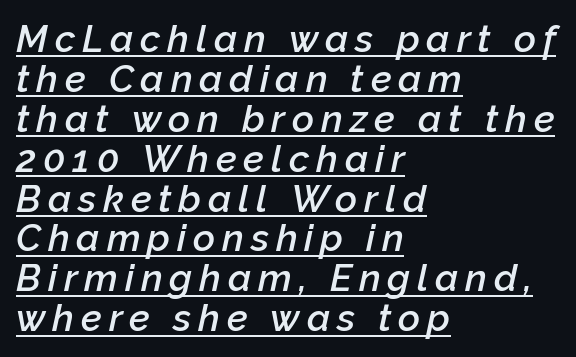
This is oblique type, the kind used for emphasis or titles. How would I describe the line gaps? Narrow and economical. Leftover space on each line is placed entirely after the last word. Like a heading marked for emphasis, these lines bear an underscore. Set as a demibold, roughly 600 on the weight scale.
